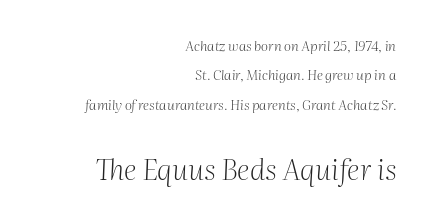
{"serif": "yes", "italic": "yes", "lean": "right", "slant_degrees": 2, "bold": "no", "weight": "light", "width": "normal", "stroke_contrast": "medium", "x_height": "medium", "monospaced": "no", "underline": "no", "align": "right", "line_spacing": "loose", "line_spacing_ratio": 2.1, "letter_spacing": "normal", "letter_spacing_em": 0.0, "larger_block": "second", "size_ratio": 2.07, "glyph_px": 29}
